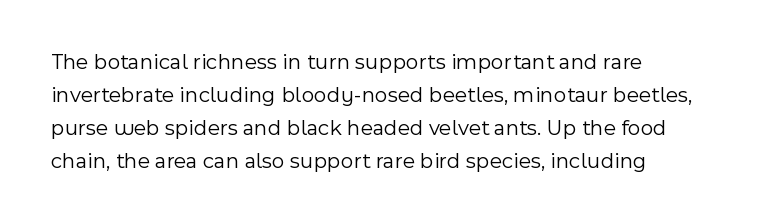
{"italic": "no", "bold": "no", "underline": "no", "align": "left", "line_spacing": "normal", "line_spacing_ratio": 1.5, "letter_spacing": "normal", "letter_spacing_em": 0.0, "glyph_px": 22}
